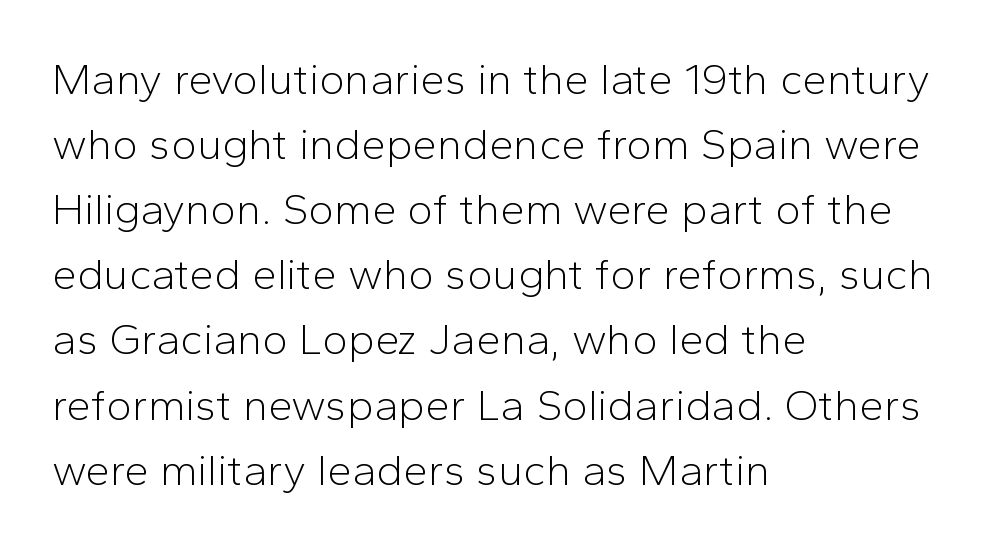
The image shows 44 px light sans-serif type, upright; set left-aligned, normal line spacing (1.48x), normal letter spacing, not underlined; low stroke contrast and a medium x-height.
